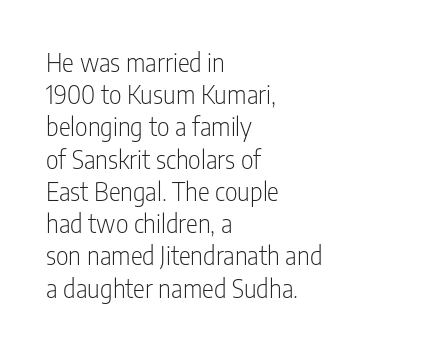
Q: Is the text bold? A: No.
Q: Is the text italic (slanted)? A: No, it is upright.
Q: Is the text underlined? A: No.
Q: How is the paragraph aligned? A: Left-aligned.
Q: Is the spacing between letters normal or unusually wide? A: Normal.
Q: Is the spacing between lines tight, normal or loose? A: Normal.
